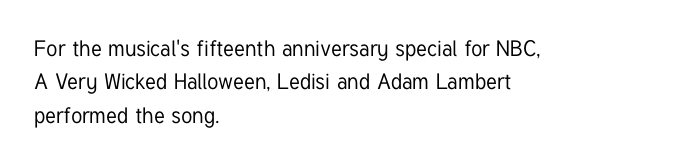
{"italic": "no", "underline": "no", "align": "left", "line_spacing": "normal", "line_spacing_ratio": 1.52, "letter_spacing": "normal", "letter_spacing_em": 0.0, "glyph_px": 22}
